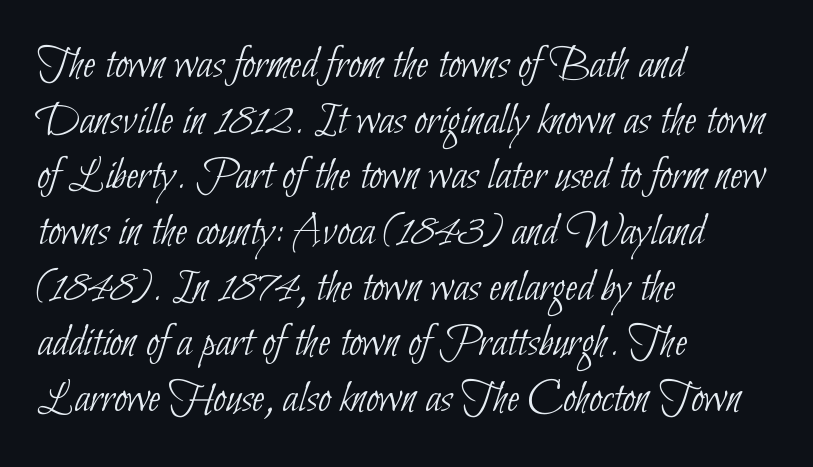
{"serif": "no", "bold": "no", "weight": "thin", "width": "condensed", "stroke_contrast": "low", "x_height": "small", "monospaced": "no", "underline": "no", "align": "left", "line_spacing_ratio": 1.21, "letter_spacing": "normal", "letter_spacing_em": 0.0, "glyph_px": 46}
